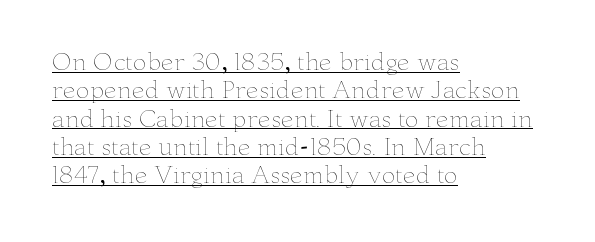
{"italic": "no", "bold": "no", "underline": "yes", "align": "left", "line_spacing_ratio": 1.23, "letter_spacing": "normal", "letter_spacing_em": 0.0, "glyph_px": 23}
